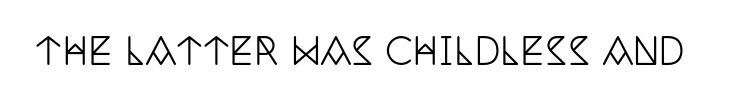
The passage shown is typed in a proportional face where columns would drift. Is the letter spacing exaggerated? No — it looks like the ordinary default. The letters carry serifs — small finishing strokes at the ends of their stems. This sample uses an upright cut, with every glyph sitting square on the baseline.
